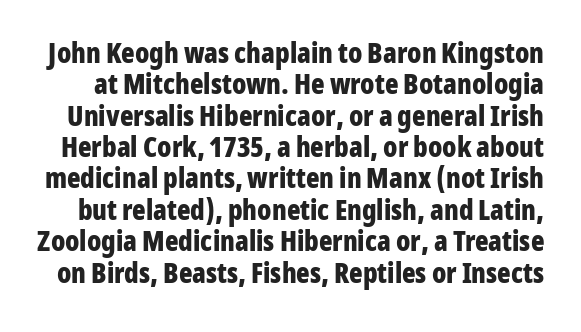
Q: Is the text bold? A: Yes.
Q: Is the text italic (slanted)? A: No, it is upright.
Q: Is the typeface a serif or a sans-serif typeface? A: Sans-serif.
Q: Is the text underlined? A: No.
Q: Is the spacing between letters normal or unusually wide? A: Normal.
Q: Is the spacing between lines tight, normal or loose? A: Tight.
Q: Width (condensed, normal, or wide)? A: Condensed.
Q: Stroke contrast? A: Low.
Q: x-height? A: Medium.
Q: Monospaced? A: No.
